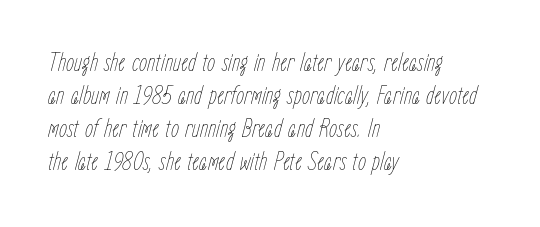
Is the letter spacing exaggerated? No — it looks like the ordinary default. The font sits on the lighter half of the weight spectrum, regular included. Anything drawn beneath the words? Only blank space. The rendering anchors every line to the left-hand side. You can tell it's italic because the verticals aren't actually vertical. Interline gaps are of average width in this sample.
